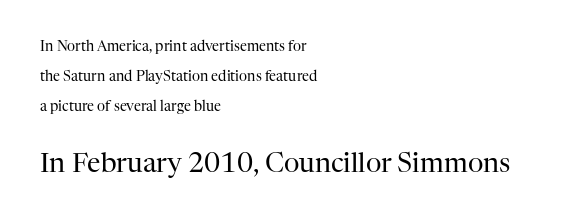
The image shows 27 px text type, upright; set left-aligned, loose line spacing (2.13x), normal letter spacing, not underlined; the second (bottom) block is 1.93x larger.
